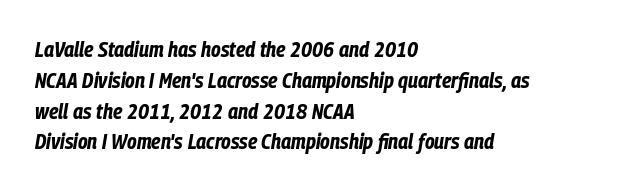
The image shows 22 px bold type, italic (leaning right); set left-aligned, normal line spacing (1.4x), normal letter spacing, not underlined.
